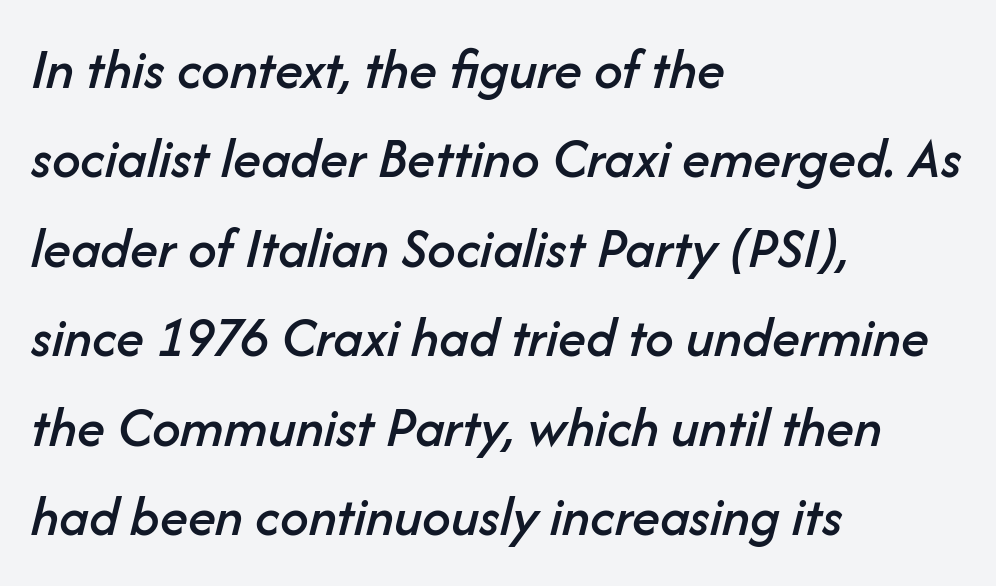
The image shows 57 px text type, italic (leaning right); set left-aligned, normal line spacing (1.57x), normal letter spacing, not underlined; low stroke contrast and a medium x-height.
